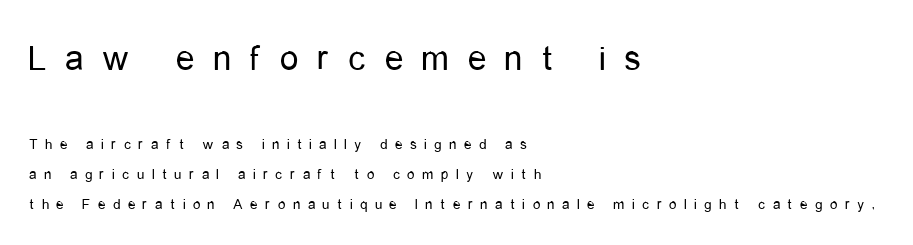
The image shows 37 px regular-weight, condensed sans-serif type, upright; set left-aligned, loose line spacing (1.99x), unusually wide letter spacing (+0.5 em), not underlined; the first (top) block is 2.47x larger; low stroke contrast and a medium x-height.
